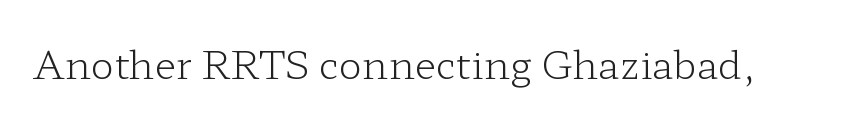
The image shows 39 px light, wide serif type, upright; set normal letter spacing, not underlined; low stroke contrast and a medium x-height.
